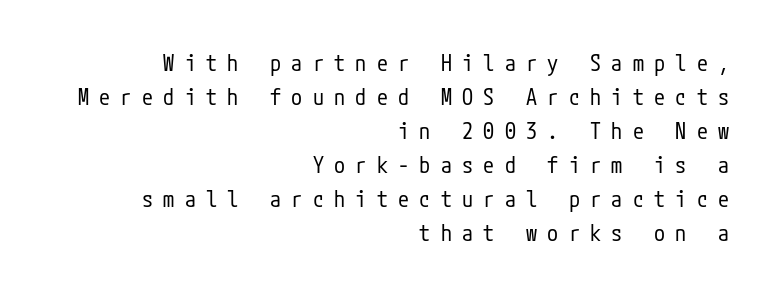
The image shows 22 px text type, upright; set right-aligned, normal line spacing (1.55x), unusually wide letter spacing (+0.47 em), not underlined.
